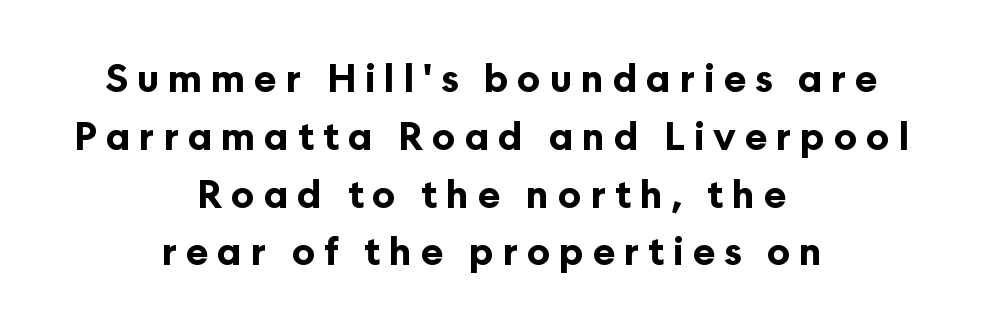
Q: Is the text bold? A: Yes.
Q: Is the text italic (slanted)? A: No, it is upright.
Q: Is the typeface a serif or a sans-serif typeface? A: Sans-serif.
Q: Is the text underlined? A: No.
Q: How is the paragraph aligned? A: Centered.
Q: Is the spacing between letters normal or unusually wide? A: Unusually wide.
Q: Is the spacing between lines tight, normal or loose? A: Normal.
Q: Width (condensed, normal, or wide)? A: Normal.
Q: Stroke contrast? A: Low.
Q: x-height? A: Medium.
Q: Monospaced? A: No.
